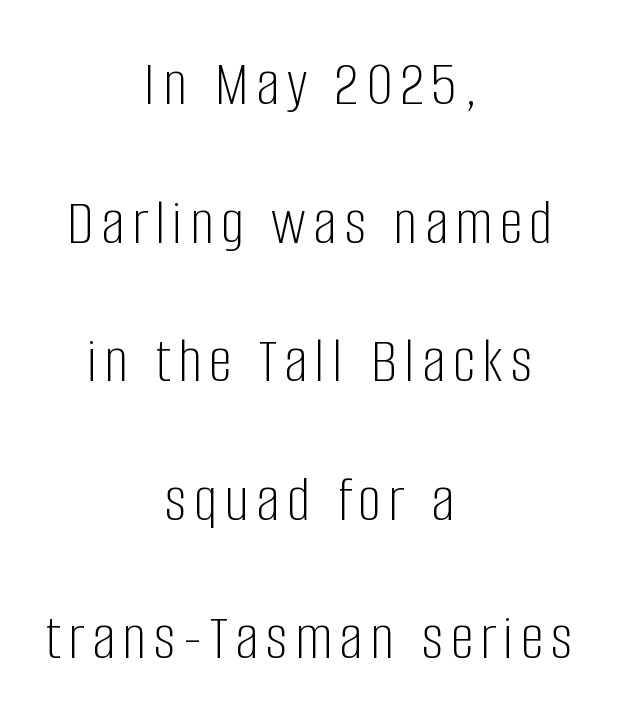
This sample has the flowing, uneven cadence of proportional lettering. Font category for this specimen: sans-serif. Leading is clearly above the norm, producing a sparse column. Weight class: somewhere from thin through regular. Has an underline been added? It has not. Notice how the passage keeps no hard edge, just a central spine.
